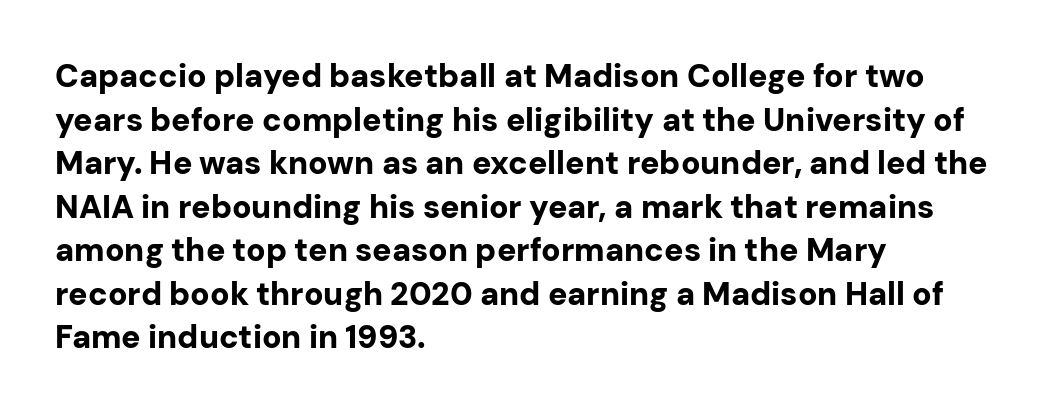
{"serif": "no", "italic": "no", "bold": "yes", "weight": "bold", "width": "normal", "stroke_contrast": "low", "x_height": "medium", "monospaced": "no", "underline": "no", "align": "left", "line_spacing": "normal", "line_spacing_ratio": 1.36, "letter_spacing": "normal", "letter_spacing_em": 0.0, "glyph_px": 32}
